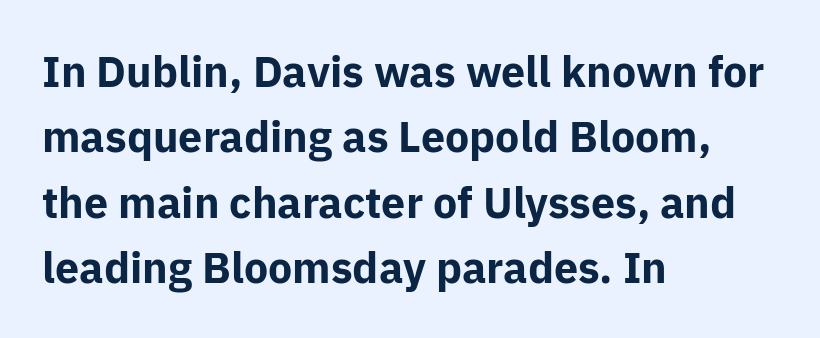
{"serif": "no", "italic": "no", "bold": "yes", "weight": "bold", "width": "normal", "stroke_contrast": "low", "x_height": "medium", "monospaced": "no", "underline": "no", "align": "left", "line_spacing": "normal", "line_spacing_ratio": 1.52, "letter_spacing": "normal", "letter_spacing_em": 0.0, "glyph_px": 43}
